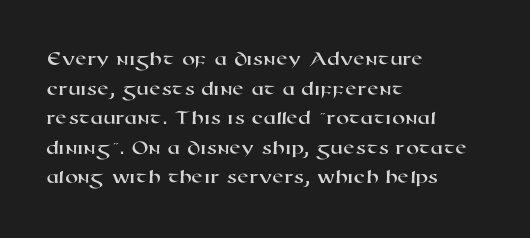
{"underline": "no", "align": "left", "line_spacing": "normal", "line_spacing_ratio": 1.41, "letter_spacing": "normal", "letter_spacing_em": 0.0, "glyph_px": 21}
